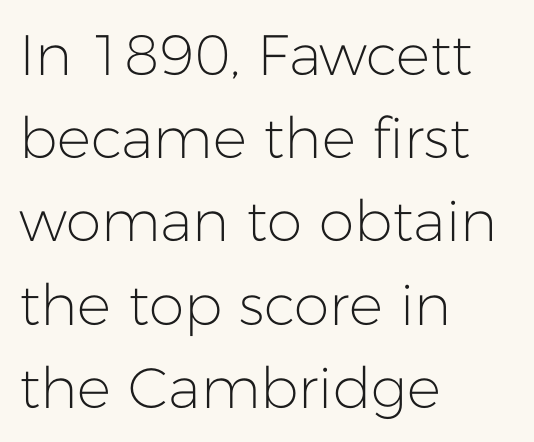
Q: Is the text bold? A: No.
Q: Is the text italic (slanted)? A: No, it is upright.
Q: Is the typeface a serif or a sans-serif typeface? A: Sans-serif.
Q: Is the text underlined? A: No.
Q: How is the paragraph aligned? A: Left-aligned.
Q: Is the spacing between letters normal or unusually wide? A: Normal.
Q: Is the spacing between lines tight, normal or loose? A: Normal.
Q: Width (condensed, normal, or wide)? A: Normal.
Q: Stroke contrast? A: Low.
Q: x-height? A: Medium.
Q: Monospaced? A: No.
